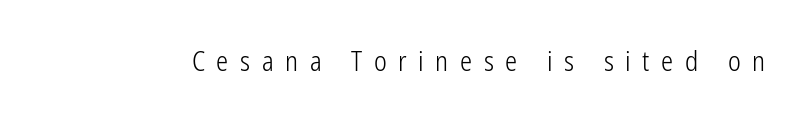
The image shows 27 px text type, upright; set unusually wide letter spacing (+0.43 em), not underlined.
